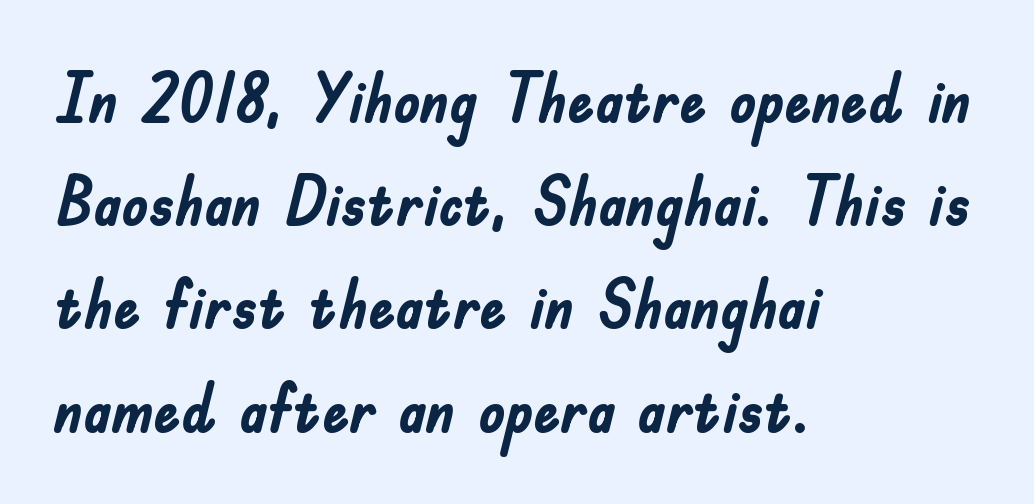
The passage is arranged the way most books set body copy — flush left. I'd describe the lettering as bold — thick and assertive. These lines are composed in type without serifs. The face used here is rendered with its standard letterfit.
